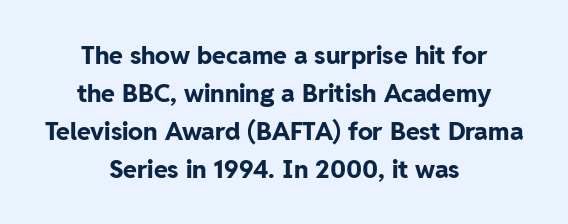
{"italic": "no", "bold": "yes", "underline": "no", "align": "center", "line_spacing": "normal", "line_spacing_ratio": 1.52, "letter_spacing": "normal", "letter_spacing_em": 0.0, "glyph_px": 25}
